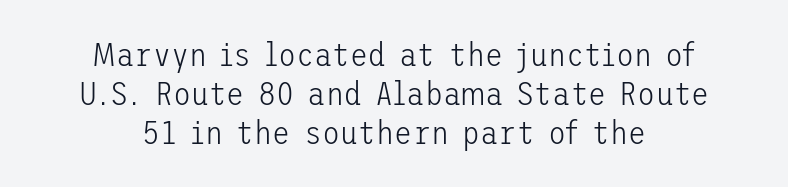
The image shows 33 px light sans-serif type, upright; set centered, line spacing 1.18x, normal letter spacing, not underlined; low stroke contrast and a medium x-height.
